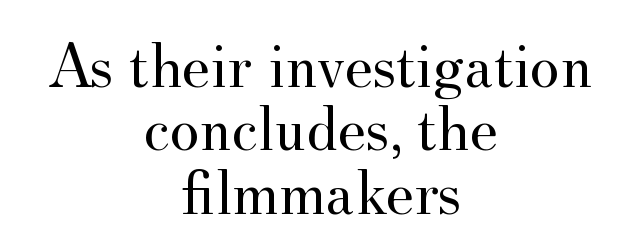
{"serif": "yes", "italic": "no", "bold": "no", "weight": "regular", "width": "normal", "stroke_contrast": "medium", "x_height": "small", "monospaced": "no", "underline": "no", "align": "center", "line_spacing": "tight", "line_spacing_ratio": 0.99, "letter_spacing": "normal", "letter_spacing_em": 0.0, "glyph_px": 64}
